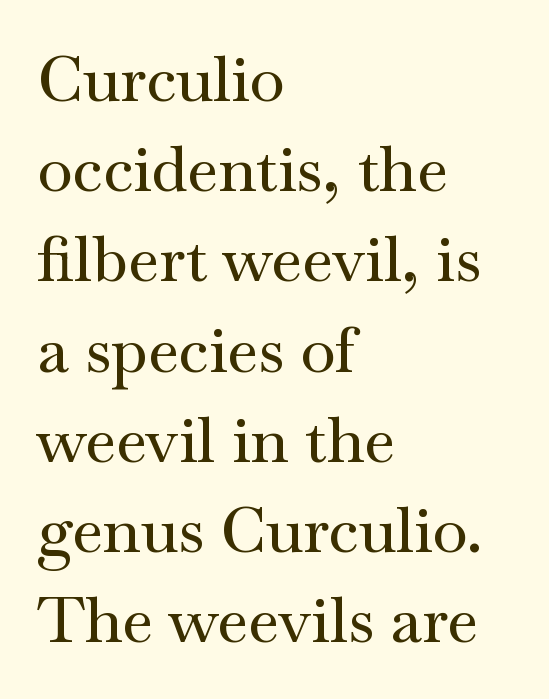
{"serif": "yes", "italic": "no", "width": "wide", "stroke_contrast": "medium", "x_height": "small", "monospaced": "no", "underline": "no", "align": "left", "line_spacing": "normal", "line_spacing_ratio": 1.41, "letter_spacing": "normal", "letter_spacing_em": 0.0, "glyph_px": 64}
